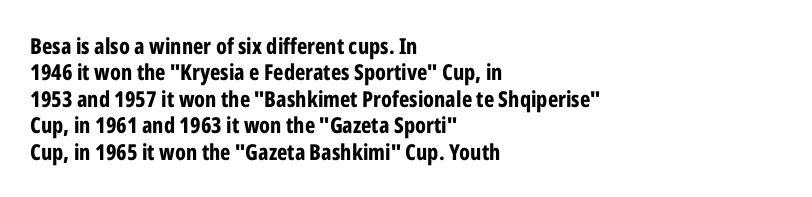
Stroke thickness is high; the sample reads as a true bold. Underline: absent. The horizontal fit of the characters is conventional and even. Do the letters lean? They stand straight. Horizontal alignment here is leftward, the default for most running prose.
